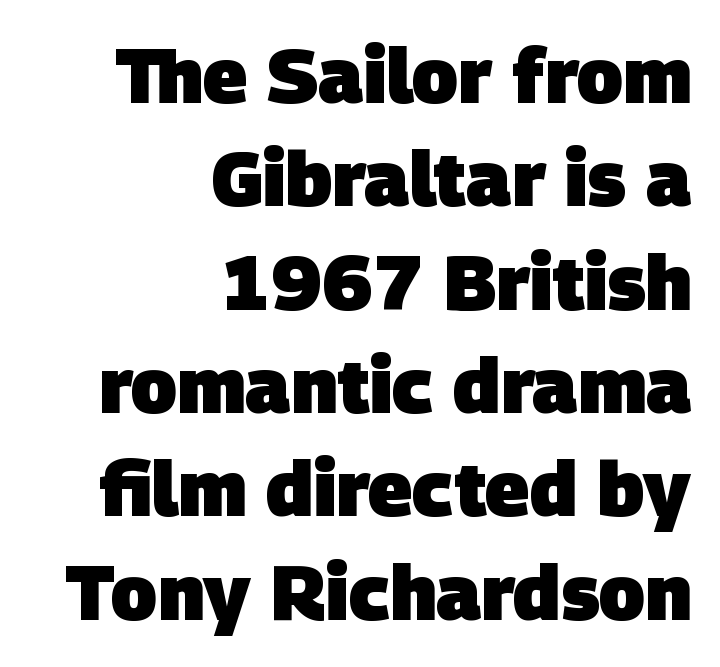
The image shows 76 px heavy sans-serif type; set right-aligned, normal line spacing (1.36x), normal letter spacing, not underlined; low stroke contrast and a large x-height.
